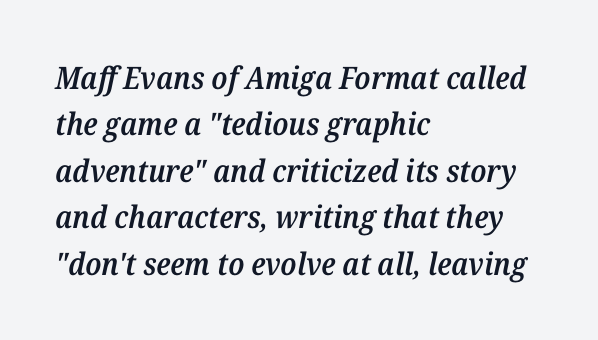
Q: Is the text bold? A: Semi-bold.
Q: Is the text italic (slanted)? A: Yes, it leans right by about 12 degrees.
Q: Is the typeface a serif or a sans-serif typeface? A: Serif.
Q: Is the text underlined? A: No.
Q: How is the paragraph aligned? A: Left-aligned.
Q: Is the spacing between letters normal or unusually wide? A: Normal.
Q: Is the spacing between lines tight, normal or loose? A: Normal.
Q: Width (condensed, normal, or wide)? A: Normal.
Q: Stroke contrast? A: Medium.
Q: x-height? A: Medium.
Q: Monospaced? A: No.
